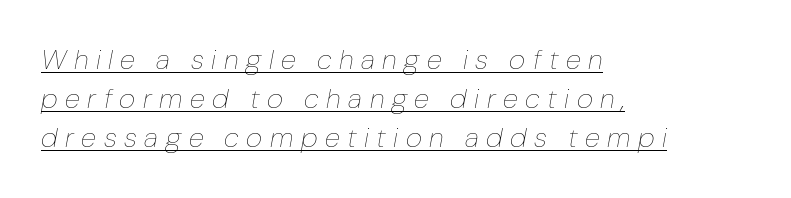
The image shows 28 px thin type, italic (leaning right); set left-aligned, normal line spacing (1.4x), unusually wide letter spacing (+0.27 em), underlined; low stroke contrast and a medium x-height.
